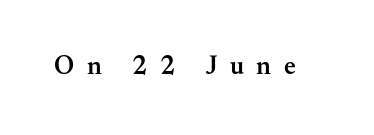
{"italic": "no", "bold": "semi", "underline": "no", "letter_spacing": "wide", "letter_spacing_em": 0.48, "glyph_px": 26}
